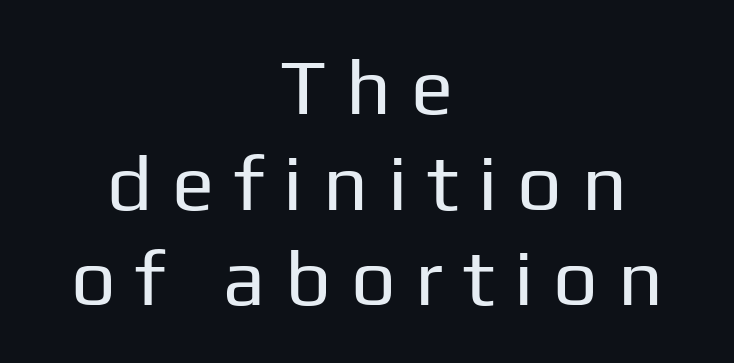
Think of a printed novel: that variable character pitch is what you see here. Typeset on center — no edge is straight. Italic? Not at all — the glyphs are vertical. The designer went with a sans here, leaving each stem footless. A light-to-regular cut is what we see here. Underlining? Definitely not there.
